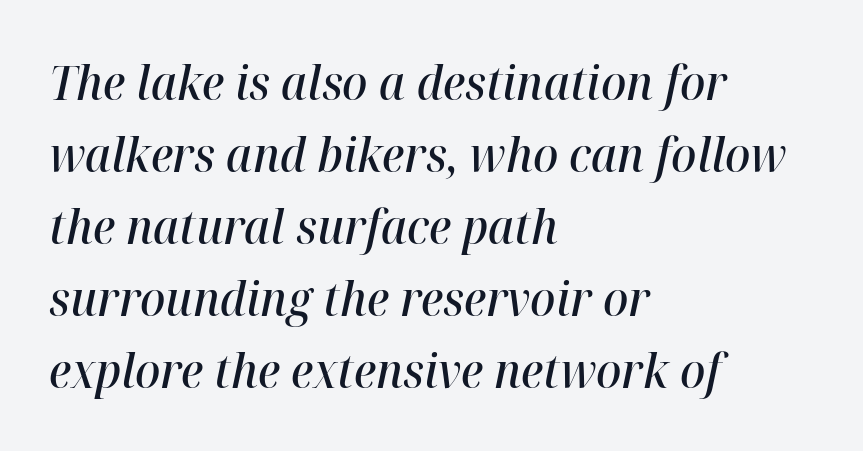
{"italic": "yes", "lean": "right", "slant_degrees": 12, "bold": "semi", "weight": "semibold", "width": "normal", "stroke_contrast": "high", "x_height": "medium", "monospaced": "no", "underline": "no", "align": "left", "line_spacing": "normal", "line_spacing_ratio": 1.53, "letter_spacing": "normal", "letter_spacing_em": 0.0, "glyph_px": 47}
